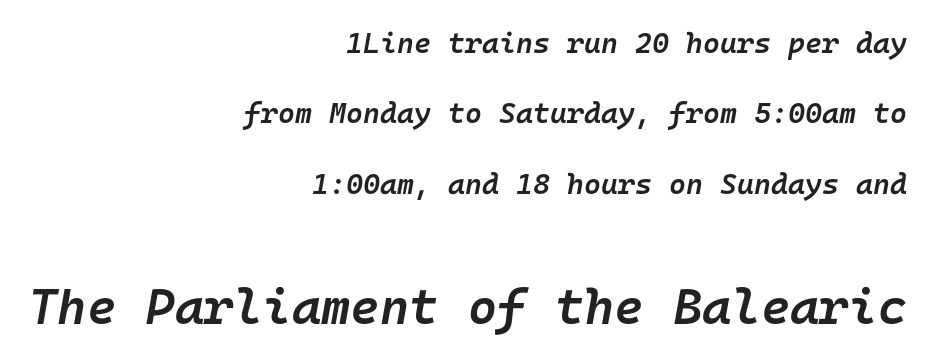
The image shows 50 px semibold type, italic (leaning right), monospaced; set right-aligned, loose line spacing (2.43x), normal letter spacing, not underlined; the second (bottom) block is 1.72x larger; low stroke contrast and a medium x-height.
